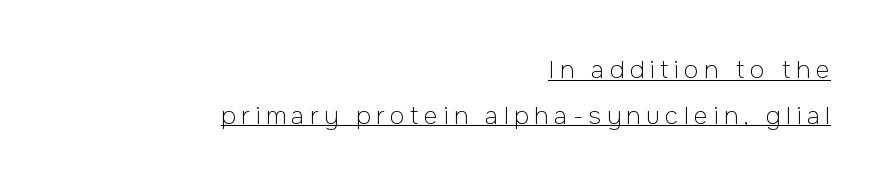
The image shows 24 px text type, upright; set right-aligned, loose line spacing (1.9x), unusually wide letter spacing (+0.23 em), underlined.
